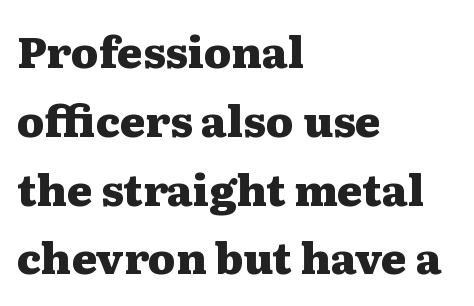
The image shows 43 px heavy, wide serif type, upright; set left-aligned, normal line spacing (1.6x), normal letter spacing, not underlined; medium stroke contrast and a medium x-height.
